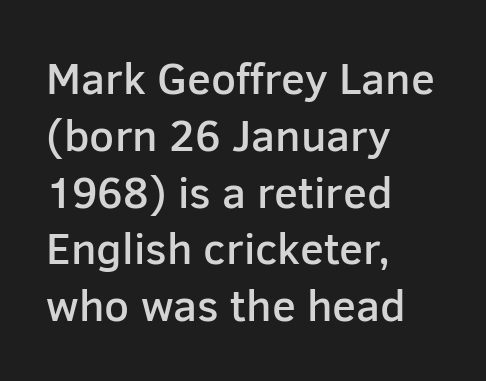
These lines are set flush left with a ragged right edge. Notice how descenders clear the ascenders below comfortably — that's standard leading. Students, this is semibold: more ink than regular, less than bold. Are there feet on the stems? There aren't — it's a sans. A typesetter would call this proportional, since set widths differ per character. Descenders hang freely into open space.
